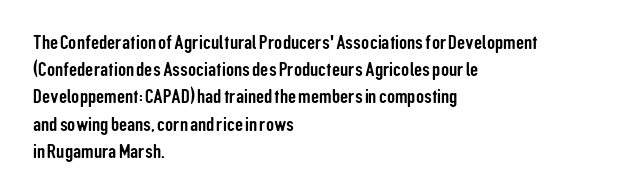
{"italic": "no", "underline": "no", "align": "left", "line_spacing": "normal", "line_spacing_ratio": 1.36, "letter_spacing": "normal", "letter_spacing_em": 0.0, "glyph_px": 20}
